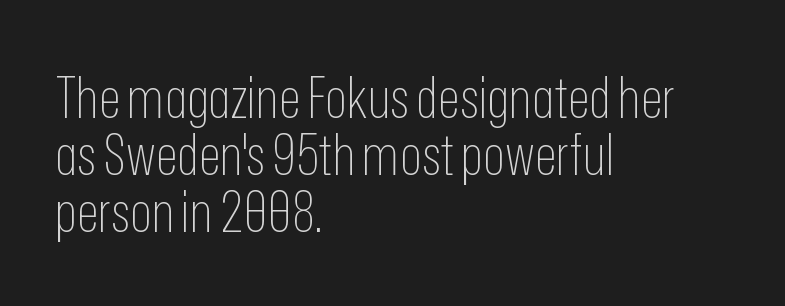
The image shows 57 px thin, condensed sans-serif type, upright; set left-aligned, tight line spacing (1.0x), normal letter spacing, not underlined; low stroke contrast and a medium x-height.
